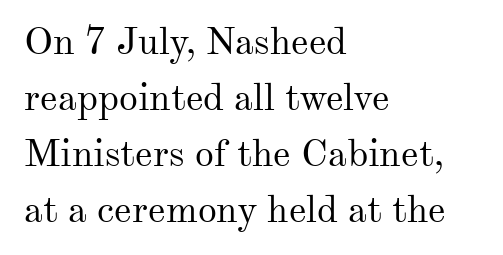
Q: Is the text bold? A: No.
Q: Is the text italic (slanted)? A: No, it is upright.
Q: Is the typeface a serif or a sans-serif typeface? A: Serif.
Q: Is the text underlined? A: No.
Q: How is the paragraph aligned? A: Left-aligned.
Q: Is the spacing between letters normal or unusually wide? A: Normal.
Q: Is the spacing between lines tight, normal or loose? A: Normal.
Q: Width (condensed, normal, or wide)? A: Normal.
Q: Stroke contrast? A: Medium.
Q: x-height? A: Small.
Q: Monospaced? A: No.
